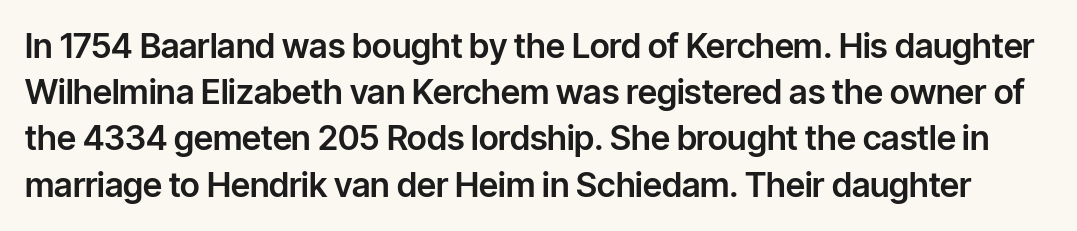
Q: Is the text italic (slanted)? A: No, it is upright.
Q: Is the typeface a serif or a sans-serif typeface? A: Sans-serif.
Q: Is the text underlined? A: No.
Q: Is the spacing between letters normal or unusually wide? A: Normal.
Q: Is the spacing between lines tight, normal or loose? A: Normal.
Q: Width (condensed, normal, or wide)? A: Normal.
Q: Stroke contrast? A: Low.
Q: x-height? A: Medium.
Q: Monospaced? A: No.
